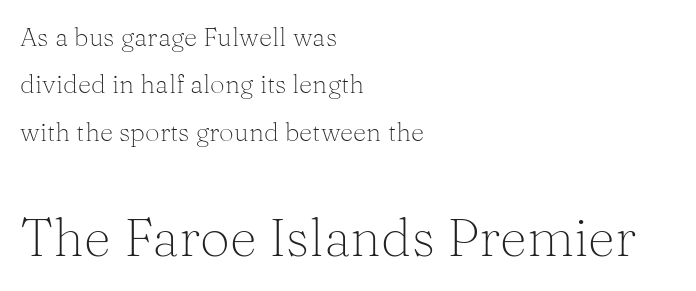
The image shows 53 px light serif type, upright; set left-aligned, line spacing 1.82x, normal letter spacing, not underlined; the second (bottom) block is 2.04x larger; medium stroke contrast and a medium x-height.
